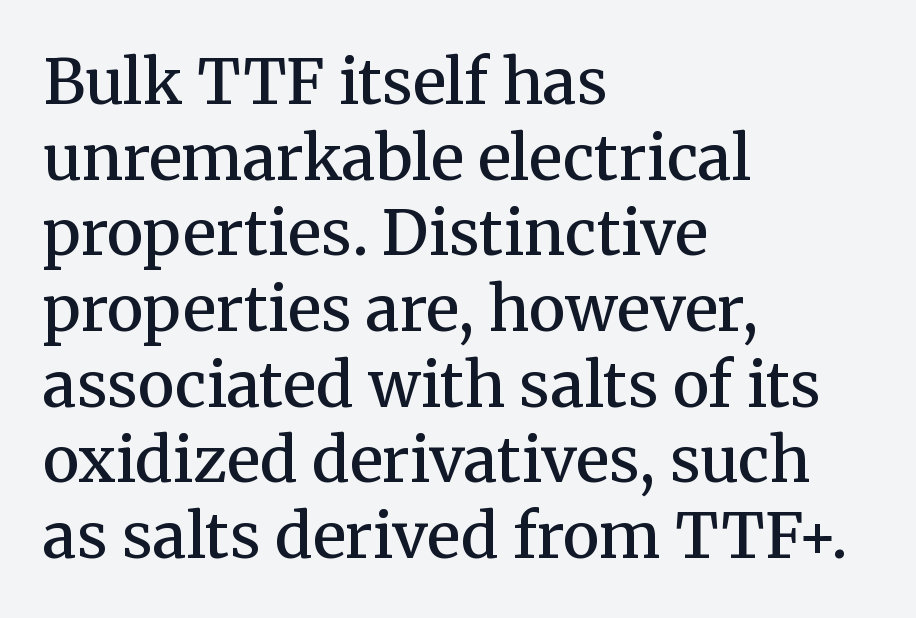
Words float on clear page, feet unadorned. Each word holds together tightly as a unit, with standard inter-letter gaps. Classification — serif. Varying glyph widths throughout — classic text-font behaviour. Every character sits straight up, as roman type does. How heavy is the stroke? Medium-heavy — a semibold, shy of bold.
